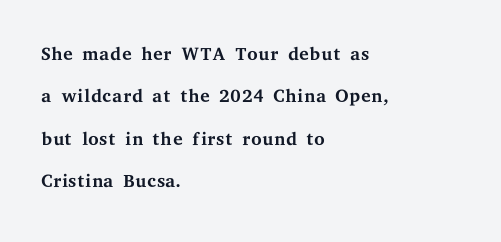
Characters follow at the spacing the type designer built in. Where is the straight margin? On the left. Weight: regular or lighter. Check the space under the baseline: it is left empty. Each new line begins a customary step beneath the previous one.
